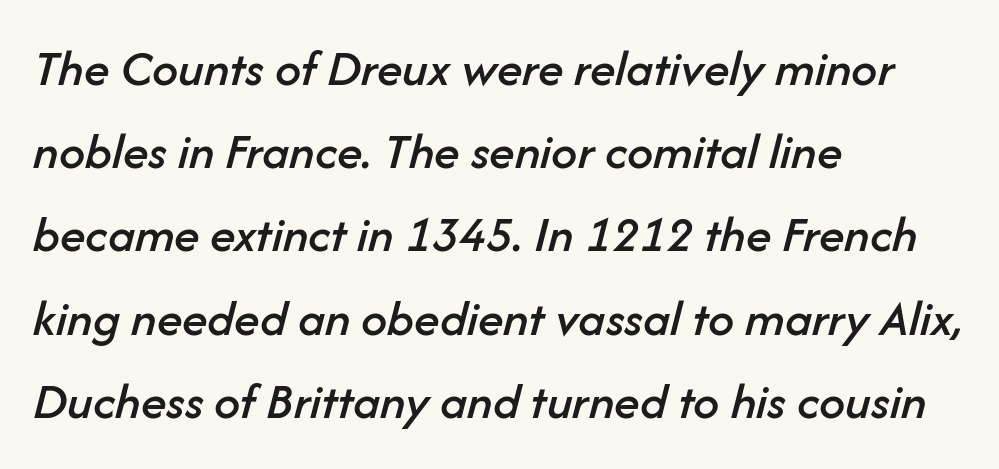
The image shows 52 px text type, italic (leaning right); set left-aligned, normal line spacing (1.6x), normal letter spacing, not underlined; low stroke contrast and a medium x-height.
